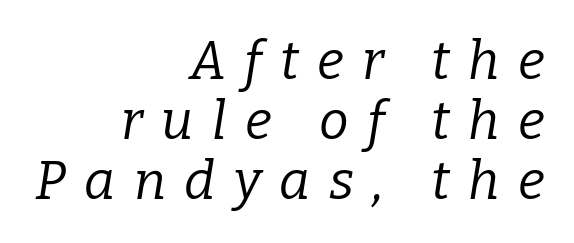
The image shows 53 px regular-weight serif type, italic (leaning right); set right-aligned, tight line spacing (1.13x), unusually wide letter spacing (+0.35 em), not underlined; low stroke contrast and a medium x-height.
